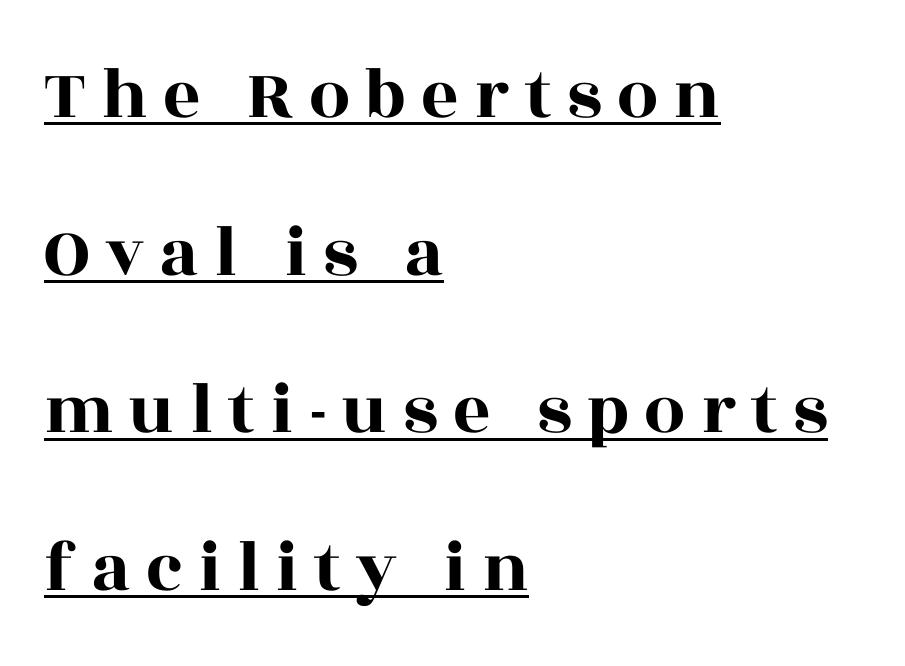
These lines stack with their left ends in a neat column. Proportional: the letters do not fall into vertical columns. The axis of the letterforms is exactly vertical. Each new line begins a long way beneath the previous one. You could only call the tracking loose — the letters float apart. What decoration does the sample have? An underline.
